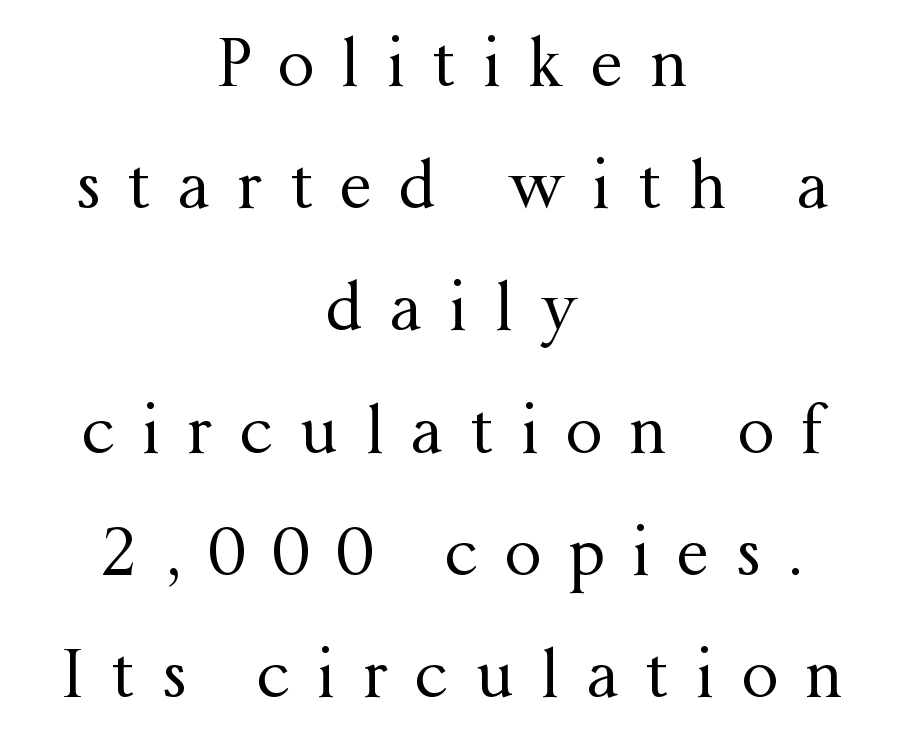
{"serif": "yes", "italic": "no", "bold": "no", "weight": "regular", "width": "normal", "stroke_contrast": "medium", "x_height": "medium", "monospaced": "no", "underline": "no", "align": "center", "line_spacing_ratio": 1.88, "letter_spacing": "wide", "letter_spacing_em": 0.42, "glyph_px": 65}
